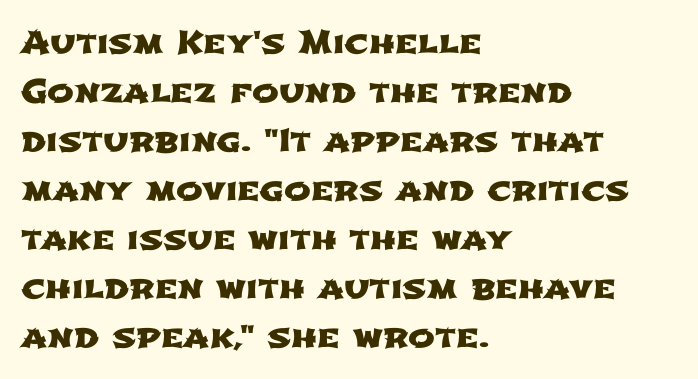
Beneath every word, the page is bare. Each new line begins a customary step beneath the previous one. Tracking here is standard; glyphs follow each other at the usual distance. Each letter keeps its own natural width here, so spacing adapts to shape.
